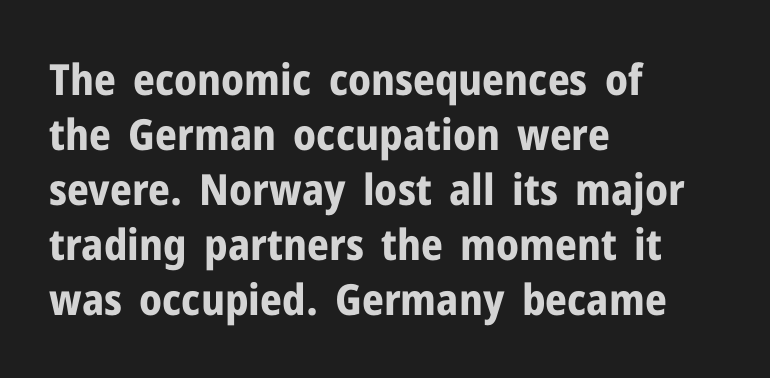
{"serif": "no", "italic": "no", "bold": "yes", "weight": "bold", "width": "normal", "stroke_contrast": "low", "x_height": "medium", "monospaced": "no", "underline": "no", "align": "left", "line_spacing": "normal", "line_spacing_ratio": 1.28, "letter_spacing": "normal", "letter_spacing_em": 0.0, "glyph_px": 43}
